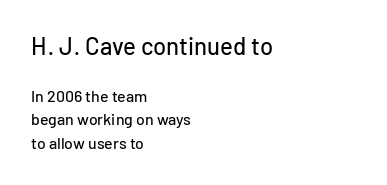
The ragged edge is on the right, which tells us the setting is flush left. Words appear dense and cohesive because spacing is normal. The first block has been scaled up relative to the second. The axis of the letterforms is exactly vertical. Beneath every word, the page is bare. The designer left line spacing at the default.
